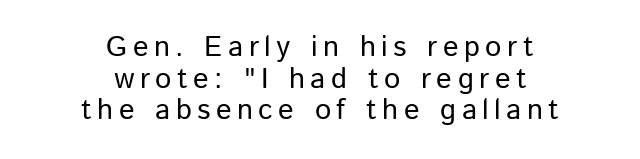
Rendered with straight, roman letterforms. Which margin do the lines hug? Neither — every line sits in the middle. The strip under each line holds only bare page. This block would grow much taller if given ordinary leading; it's compressed now. The weight would be labelled regular, book, light, or lighter still. Examine the stroke ends and you'll find no serifs.
